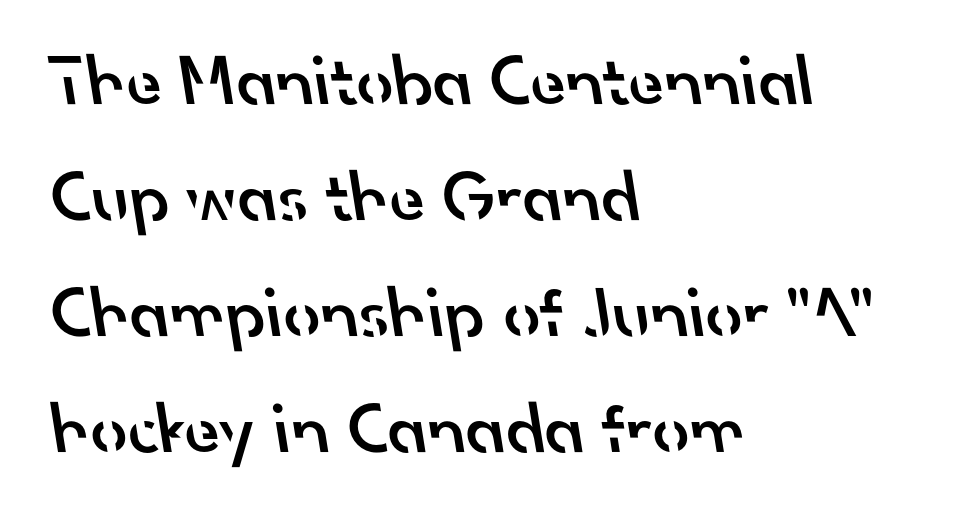
Here the glyphs are tracked normally, forming tight word shapes. Proportional: the letters do not fall into vertical columns. A student would call this left alignment; a typographer would say flush left, rag right. The typeface chosen for these lines omits serifs. Strokes here are thickened, but only to semibold level.
